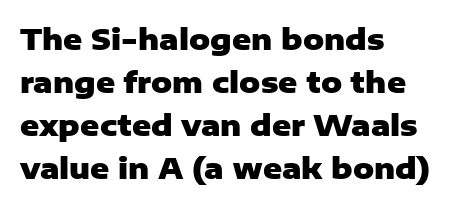
Varying glyph widths throughout — classic text-font behaviour. The glyphs are unaccompanied by any horizontal stroke below them. Horizontally, the lines are justified to the leading edge only. The passage shown has conventional tracking throughout. The line-height multiplier appears to be the usual default. Each letter's strokes conclude bluntly, with no projecting serifs.
